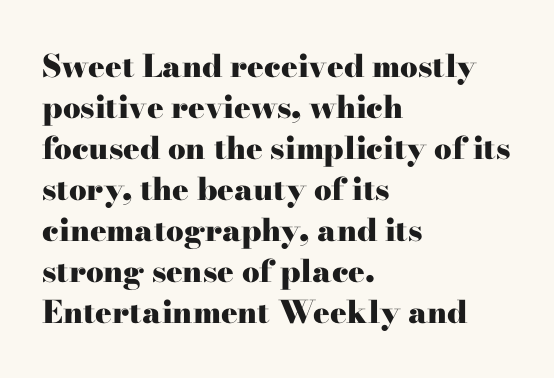
The image shows 31 px heavy, wide serif type, upright; set left-aligned, normal line spacing (1.32x), normal letter spacing, not underlined; high stroke contrast and a small x-height.
